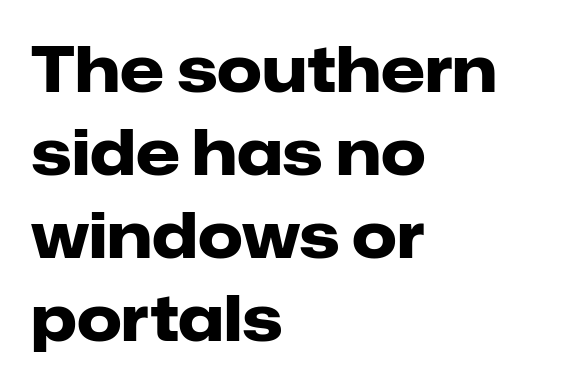
The image shows 63 px heavy sans-serif type, upright; set left-aligned, normal line spacing (1.32x), normal letter spacing, not underlined; low stroke contrast and a medium x-height.
